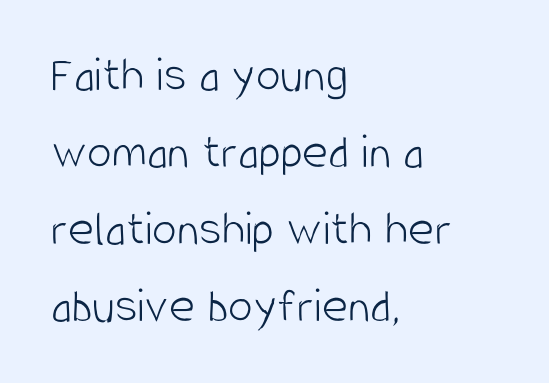
{"serif": "no", "italic": "no", "bold": "no", "weight": "light", "width": "condensed", "stroke_contrast": "low", "x_height": "large", "monospaced": "no", "underline": "no", "align": "left", "line_spacing": "normal", "line_spacing_ratio": 1.54, "letter_spacing": "normal", "letter_spacing_em": 0.0, "glyph_px": 50}
